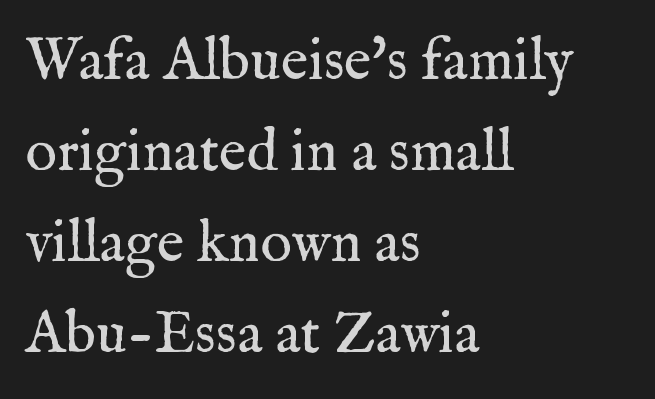
The lines are quadded left. Look at the bottom of the vertical strokes: they flare into serifs here. How are the letters spaced? Ordinarily, with no added tracking. One glance says typical: line gaps are just what's usual.
